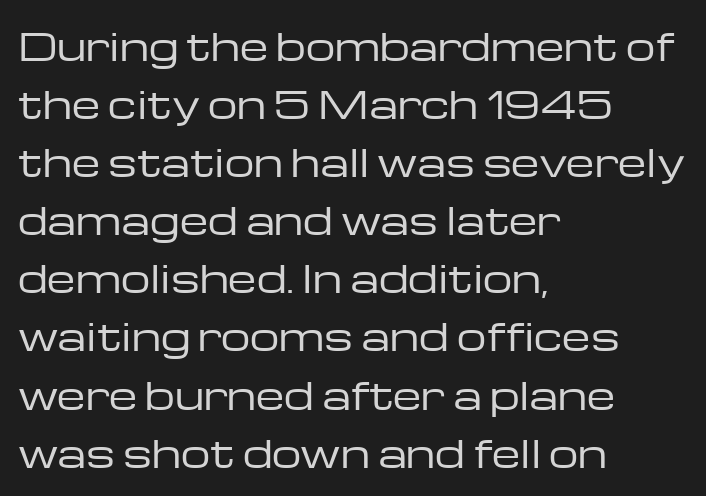
Do the letters lean? They stand straight. What's the leading like? Ordinary, nothing unusual. This is sans-serif lettering, the kind often seen on screens and signage. The passage shown is not bold in any degree.
